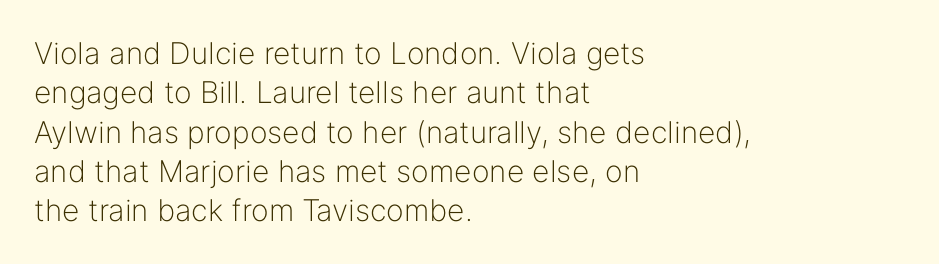
The image shows 30 px light sans-serif type, upright; set left-aligned, normal line spacing (1.31x), normal letter spacing, not underlined; low stroke contrast and a medium x-height.
